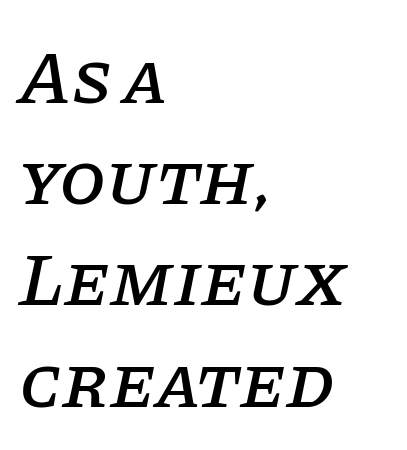
The image shows 75 px serif type, italic (leaning right); set left-aligned, normal line spacing (1.35x), normal letter spacing, not underlined; low stroke contrast and a large x-height.
